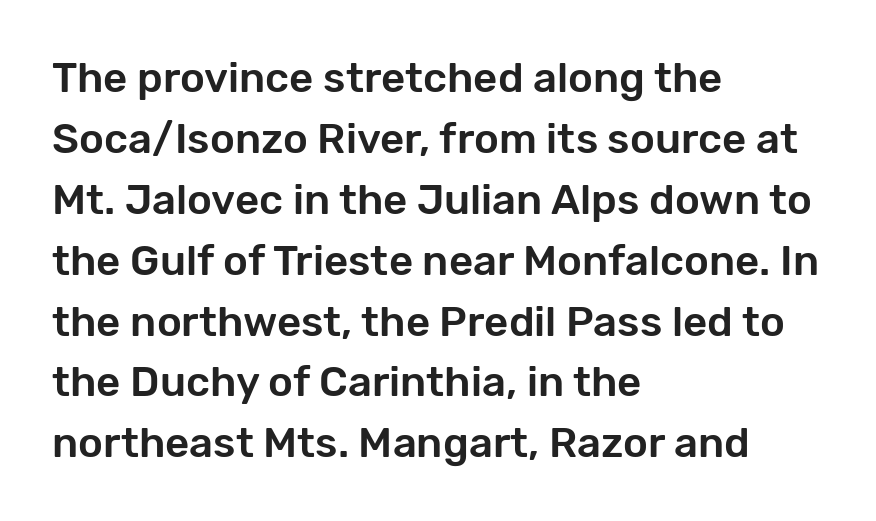
Only glyphs here, with clear space below each row. These lines are rendered in a variable-pitch font. The paragraph has a hard left edge and a soft right edge. Tall strokes in this sample are plumb rather than angled. Stroke terminals: plain, sans-serif.
